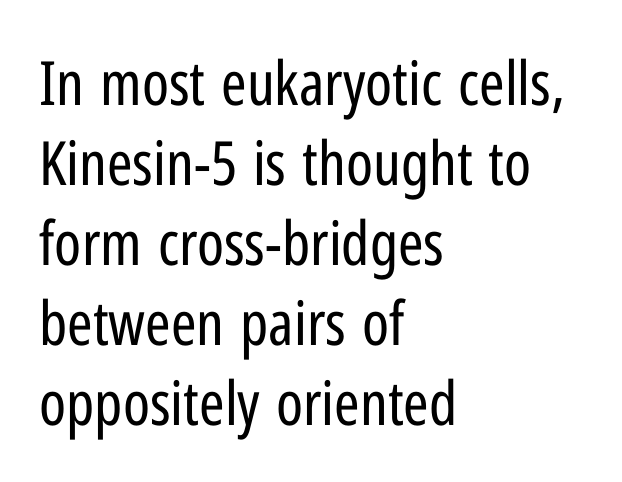
Q: Is the text bold? A: No.
Q: Is the text italic (slanted)? A: No, it is upright.
Q: Is the typeface a serif or a sans-serif typeface? A: Sans-serif.
Q: Is the text underlined? A: No.
Q: How is the paragraph aligned? A: Left-aligned.
Q: Is the spacing between letters normal or unusually wide? A: Normal.
Q: Is the spacing between lines tight, normal or loose? A: Normal.
Q: Width (condensed, normal, or wide)? A: Condensed.
Q: Stroke contrast? A: Low.
Q: x-height? A: Medium.
Q: Monospaced? A: No.
